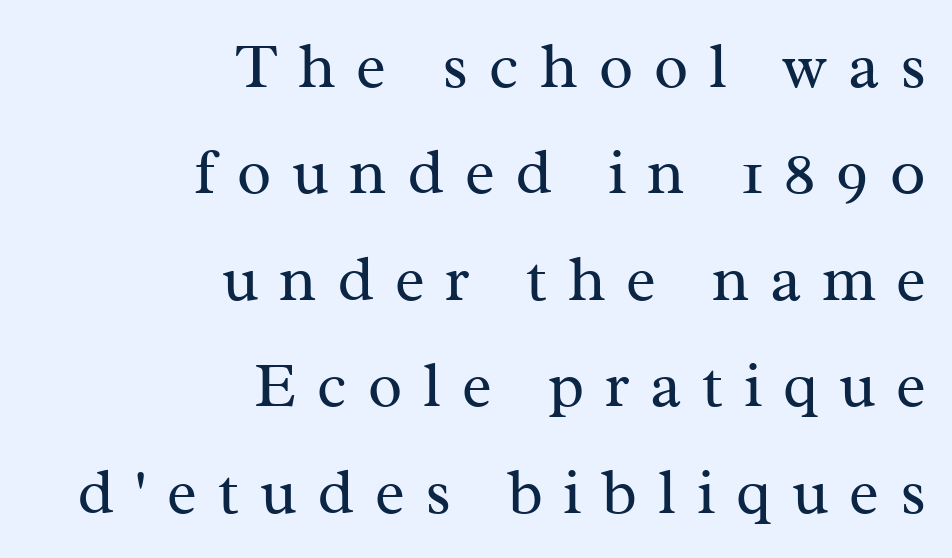
The image shows 63 px regular-weight serif type, upright; set right-aligned, normal line spacing (1.69x), unusually wide letter spacing (+0.33 em), not underlined; medium stroke contrast and a medium x-height.
